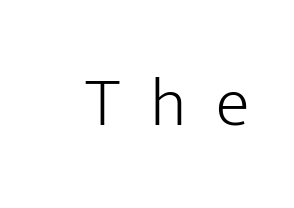
{"serif": "no", "italic": "no", "bold": "no", "weight": "light", "width": "normal", "stroke_contrast": "low", "x_height": "medium", "monospaced": "no", "underline": "no", "letter_spacing": "wide", "letter_spacing_em": 0.42, "glyph_px": 70}
